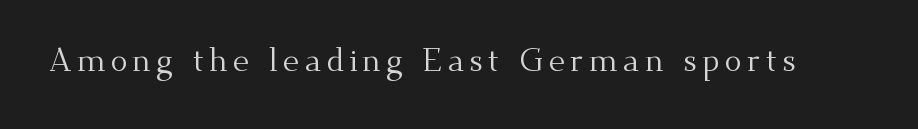
Q: Is the text bold? A: No.
Q: Is the text italic (slanted)? A: No, it is upright.
Q: Is the typeface a serif or a sans-serif typeface? A: Serif.
Q: Is the text underlined? A: No.
Q: Width (condensed, normal, or wide)? A: Normal.
Q: Stroke contrast? A: Medium.
Q: x-height? A: Small.
Q: Monospaced? A: No.
